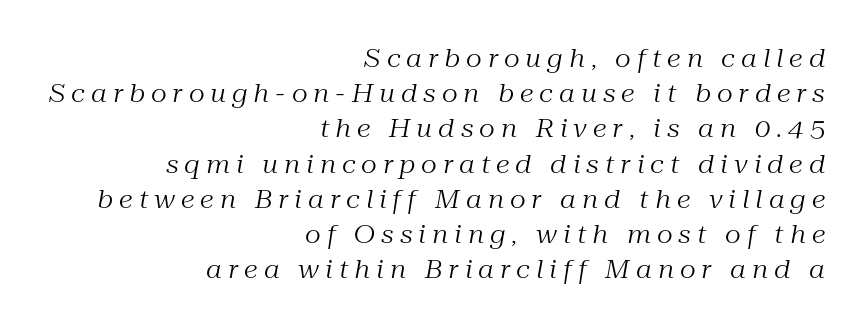
Q: Is the text bold? A: No.
Q: Is the text italic (slanted)? A: Yes, it leans right by about 10 degrees.
Q: Is the text underlined? A: No.
Q: How is the paragraph aligned? A: Right-aligned.
Q: Is the spacing between letters normal or unusually wide? A: Unusually wide.
Q: Is the spacing between lines tight, normal or loose? A: Normal.
